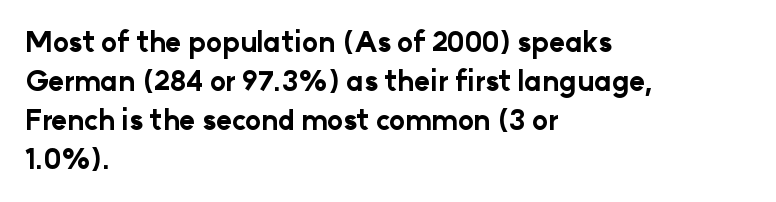
The image shows 27 px bold type, upright; set left-aligned, normal line spacing (1.44x), normal letter spacing, not underlined.
